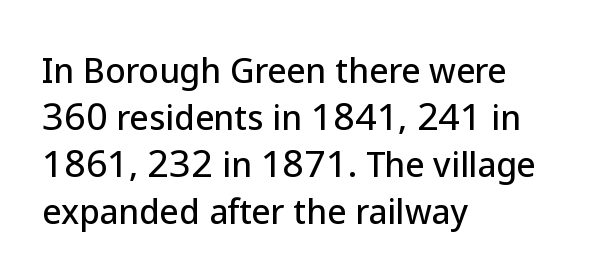
Q: Is the text italic (slanted)? A: No, it is upright.
Q: Is the typeface a serif or a sans-serif typeface? A: Sans-serif.
Q: Is the text underlined? A: No.
Q: How is the paragraph aligned? A: Left-aligned.
Q: Is the spacing between letters normal or unusually wide? A: Normal.
Q: Is the spacing between lines tight, normal or loose? A: Normal.
Q: Width (condensed, normal, or wide)? A: Normal.
Q: Stroke contrast? A: Low.
Q: x-height? A: Medium.
Q: Monospaced? A: No.
